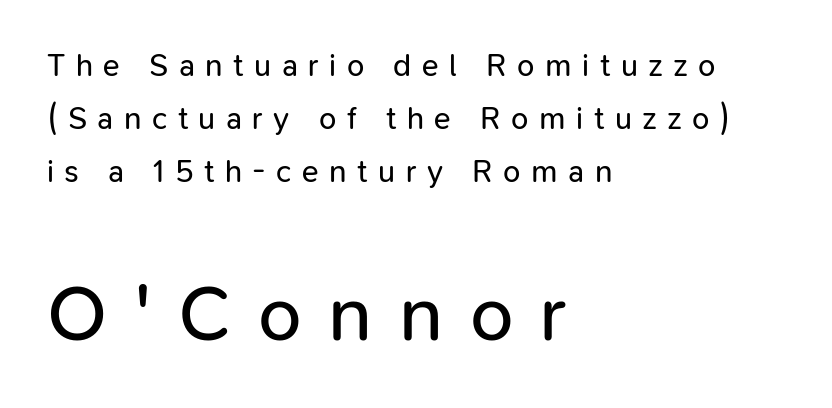
Q: Is the text bold? A: No.
Q: Is the text italic (slanted)? A: No, it is upright.
Q: Is the typeface a serif or a sans-serif typeface? A: Sans-serif.
Q: Is the text underlined? A: No.
Q: How is the paragraph aligned? A: Left-aligned.
Q: Is the spacing between letters normal or unusually wide? A: Unusually wide.
Q: Which block of text is set in a larger size, the first (top) or the second (bottom)? A: The second (bottom) one.
Q: Width (condensed, normal, or wide)? A: Normal.
Q: Stroke contrast? A: Low.
Q: x-height? A: Medium.
Q: Monospaced? A: No.
